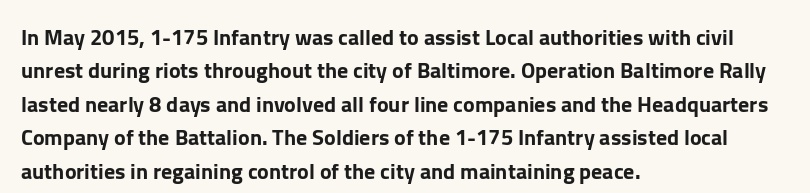
Q: Is the text italic (slanted)? A: No, it is upright.
Q: Is the text underlined? A: No.
Q: How is the paragraph aligned? A: Left-aligned.
Q: Is the spacing between letters normal or unusually wide? A: Normal.
Q: Is the spacing between lines tight, normal or loose? A: Normal.
